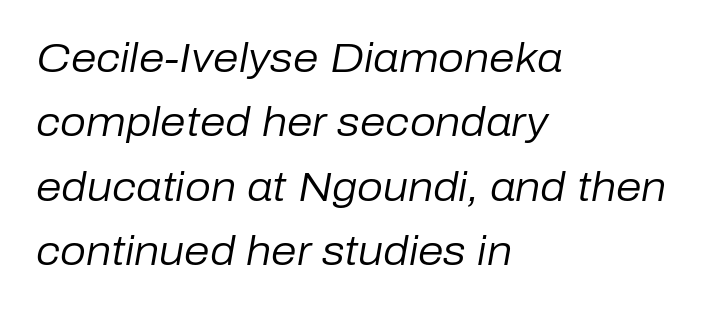
{"italic": "yes", "lean": "right", "slant_degrees": 10, "bold": "no", "weight": "regular", "width": "normal", "stroke_contrast": "low", "x_height": "medium", "monospaced": "no", "underline": "no", "align": "left", "line_spacing": "normal", "line_spacing_ratio": 1.57, "letter_spacing": "normal", "letter_spacing_em": 0.0, "glyph_px": 41}
